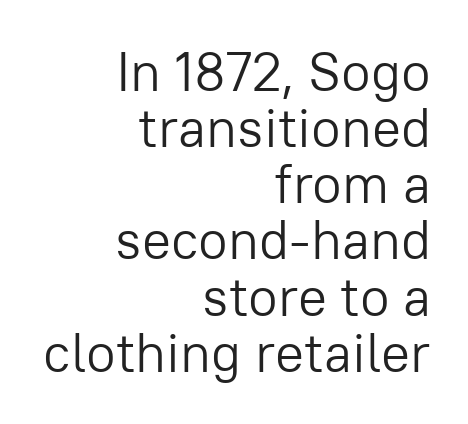
Q: Is the text bold? A: No.
Q: Is the text italic (slanted)? A: No, it is upright.
Q: Is the typeface a serif or a sans-serif typeface? A: Sans-serif.
Q: Is the text underlined? A: No.
Q: How is the paragraph aligned? A: Right-aligned.
Q: Is the spacing between letters normal or unusually wide? A: Normal.
Q: Is the spacing between lines tight, normal or loose? A: Tight.
Q: Width (condensed, normal, or wide)? A: Normal.
Q: Stroke contrast? A: Low.
Q: x-height? A: Medium.
Q: Monospaced? A: No.
